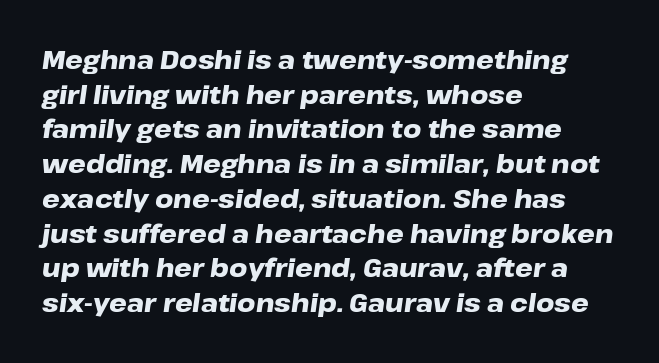
The passage shown is emphatically bold. Does the lettering tilt? It does — this is italic. Regular leading. Decoration check: the copy has no underline. Spacing between characters is what you'd get straight out of the box.
